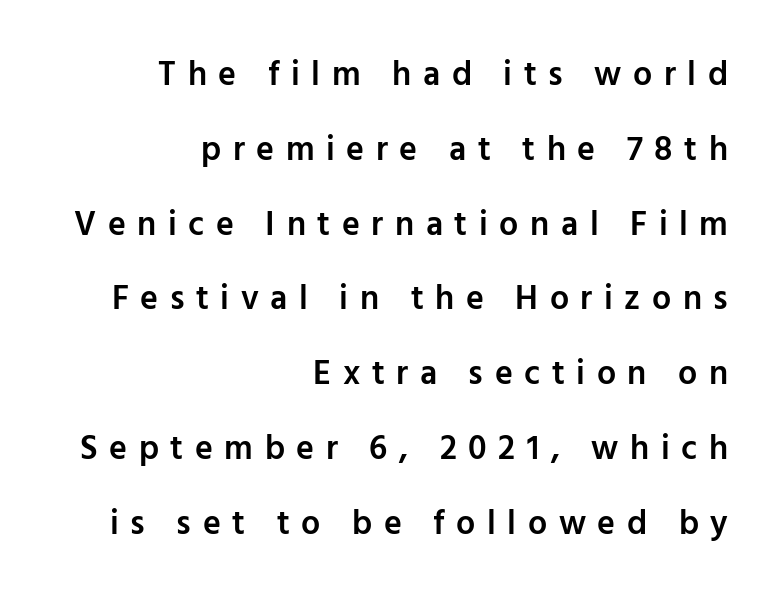
Q: Is the text bold? A: Semi-bold.
Q: Is the text italic (slanted)? A: No, it is upright.
Q: Is the typeface a serif or a sans-serif typeface? A: Sans-serif.
Q: Is the text underlined? A: No.
Q: How is the paragraph aligned? A: Right-aligned.
Q: Is the spacing between letters normal or unusually wide? A: Unusually wide.
Q: Is the spacing between lines tight, normal or loose? A: Loose.
Q: Width (condensed, normal, or wide)? A: Normal.
Q: Stroke contrast? A: Low.
Q: x-height? A: Medium.
Q: Monospaced? A: No.
